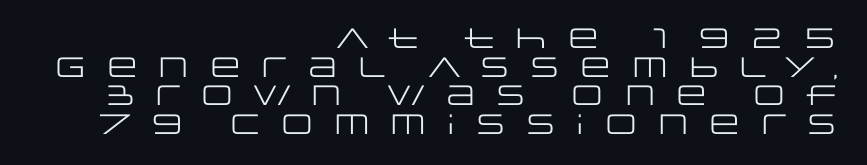
{"serif": "no", "italic": "no", "bold": "no", "weight": "regular", "width": "wide", "stroke_contrast": "low", "x_height": "large", "monospaced": "no", "underline": "no", "align": "right", "line_spacing": "tight", "line_spacing_ratio": 1.02, "letter_spacing": "wide", "letter_spacing_em": 0.33, "glyph_px": 28}
